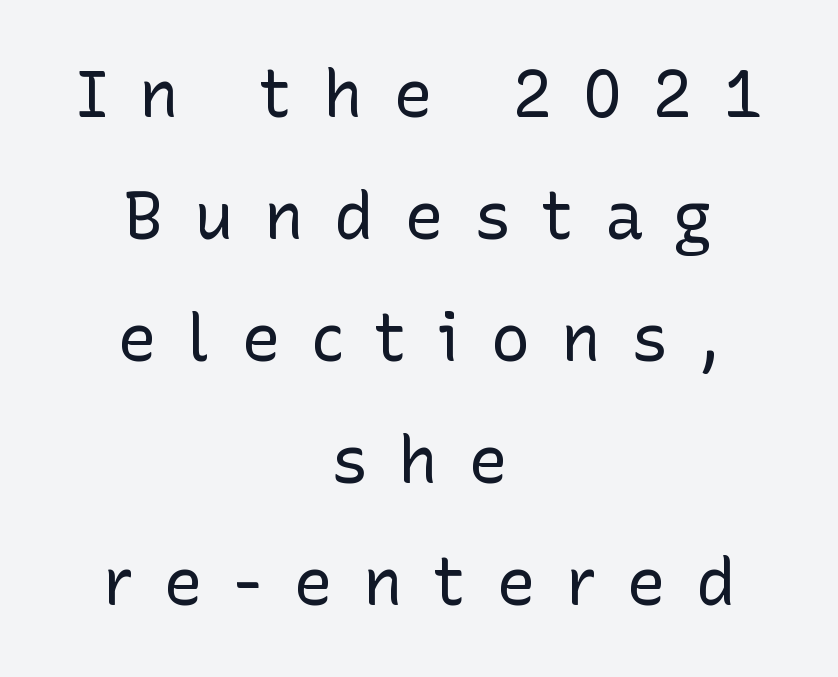
Characters follow at a spacing far wider than the type designer built in. Plain, unruled lines of type. You can tell from the bare stems that sans-serif type was used. You can tell it's not italic because the verticals are truly vertical. Heft: none added — not bold.
